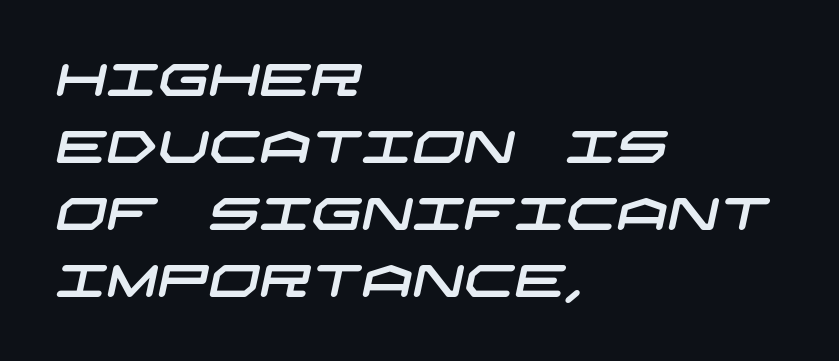
The image shows 45 px wide sans-serif type; set left-aligned, normal line spacing (1.49x), normal letter spacing, not underlined; low stroke contrast and a large x-height.
